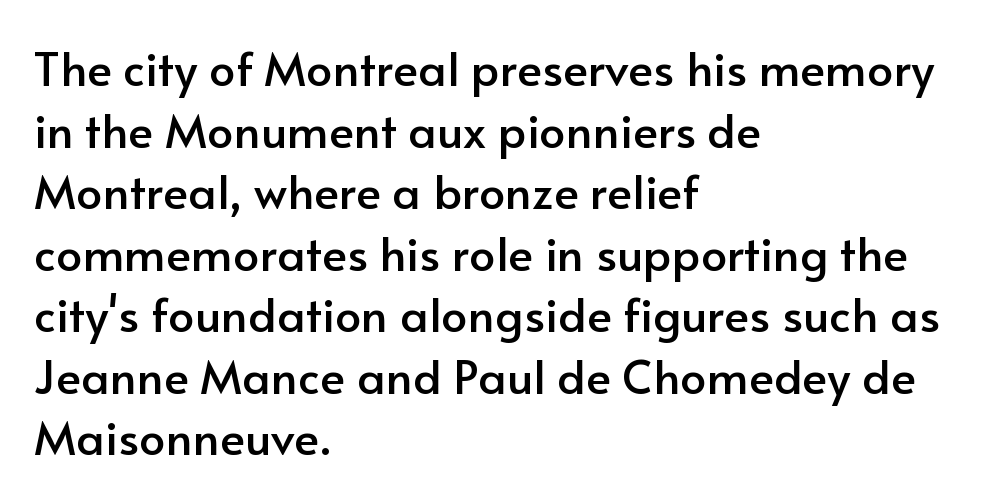
Q: Is the text italic (slanted)? A: No, it is upright.
Q: Is the typeface a serif or a sans-serif typeface? A: Sans-serif.
Q: Is the text underlined? A: No.
Q: How is the paragraph aligned? A: Left-aligned.
Q: Is the spacing between letters normal or unusually wide? A: Normal.
Q: Is the spacing between lines tight, normal or loose? A: Normal.
Q: Width (condensed, normal, or wide)? A: Normal.
Q: Stroke contrast? A: Low.
Q: x-height? A: Small.
Q: Monospaced? A: No.
